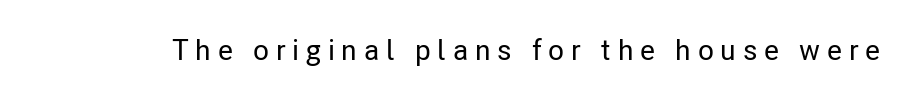
Note: no serifs on the glyphs. Just letters on the line, the space beneath them empty. The passage shown is typed in a proportional face where columns would drift. Display-style spreading of the glyphs; the letterfit is very open. The font's upright variant was chosen for this text.
